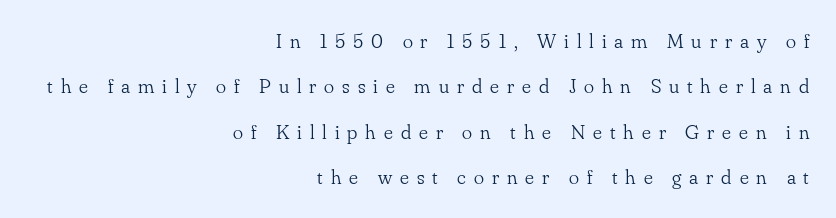
Q: Is the text bold? A: No.
Q: Is the text italic (slanted)? A: No, it is upright.
Q: Is the text underlined? A: No.
Q: How is the paragraph aligned? A: Right-aligned.
Q: Is the spacing between letters normal or unusually wide? A: Unusually wide.
Q: Is the spacing between lines tight, normal or loose? A: Loose.
